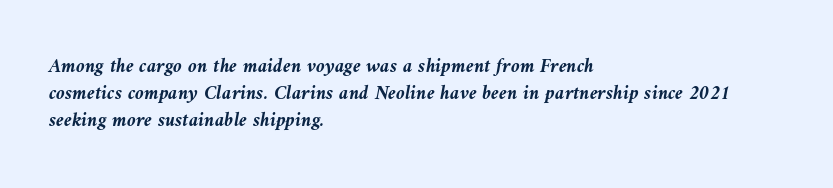
{"italic": "yes", "lean": "left", "slant_degrees": 10, "bold": "yes", "underline": "no", "align": "left", "line_spacing": "normal", "line_spacing_ratio": 1.35, "letter_spacing": "normal", "letter_spacing_em": 0.0, "glyph_px": 20}
